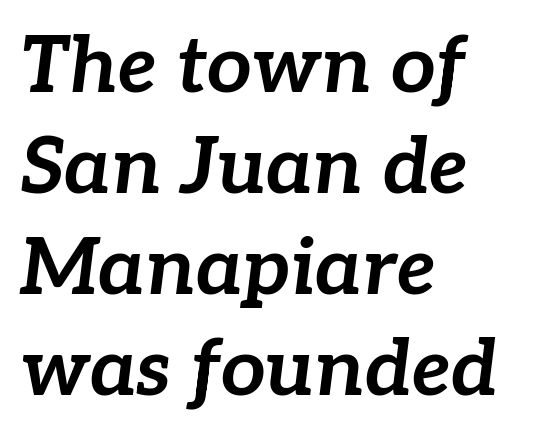
Q: Is the text bold? A: Yes.
Q: Is the text italic (slanted)? A: Yes, it leans right by about 7 degrees.
Q: Is the text underlined? A: No.
Q: How is the paragraph aligned? A: Left-aligned.
Q: Is the spacing between letters normal or unusually wide? A: Normal.
Q: Is the spacing between lines tight, normal or loose? A: Normal.
Q: Width (condensed, normal, or wide)? A: Normal.
Q: Stroke contrast? A: Low.
Q: x-height? A: Medium.
Q: Monospaced? A: No.
